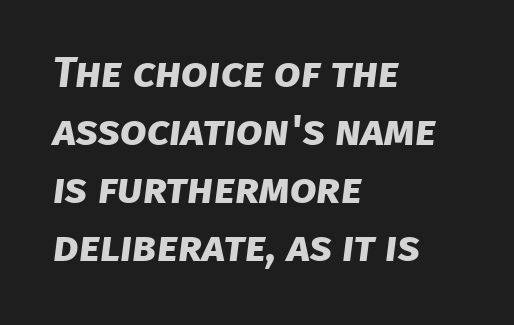
Words float on clear page, feet unadorned. Strokes here are thick enough to call this a true bold. Line starts are locked; line ends wander. The face used here is proportionally spaced, like ordinary book or web type. If you measured baseline to baseline, you'd find a middling distance.
